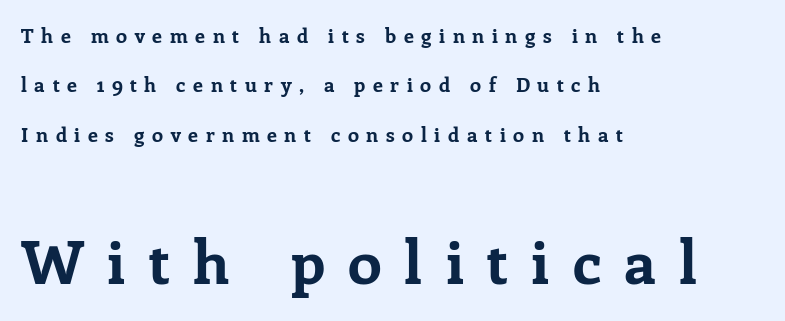
Q: Is the text bold? A: Yes.
Q: Is the text italic (slanted)? A: No, it is upright.
Q: Is the typeface a serif or a sans-serif typeface? A: Serif.
Q: Is the text underlined? A: No.
Q: How is the paragraph aligned? A: Left-aligned.
Q: Is the spacing between letters normal or unusually wide? A: Unusually wide.
Q: Is the spacing between lines tight, normal or loose? A: Loose.
Q: Which block of text is set in a larger size, the first (top) or the second (bottom)? A: The second (bottom) one.
Q: Width (condensed, normal, or wide)? A: Normal.
Q: Stroke contrast? A: Low.
Q: x-height? A: Medium.
Q: Monospaced? A: No.
